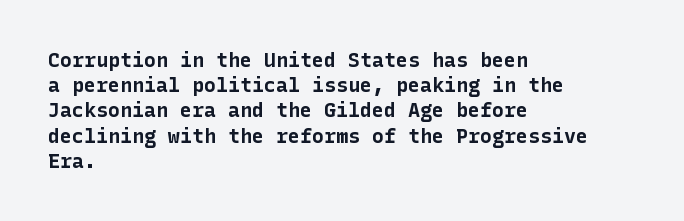
The image shows 20 px bold type, upright; set left-aligned, normal line spacing (1.26x), normal letter spacing, not underlined.
